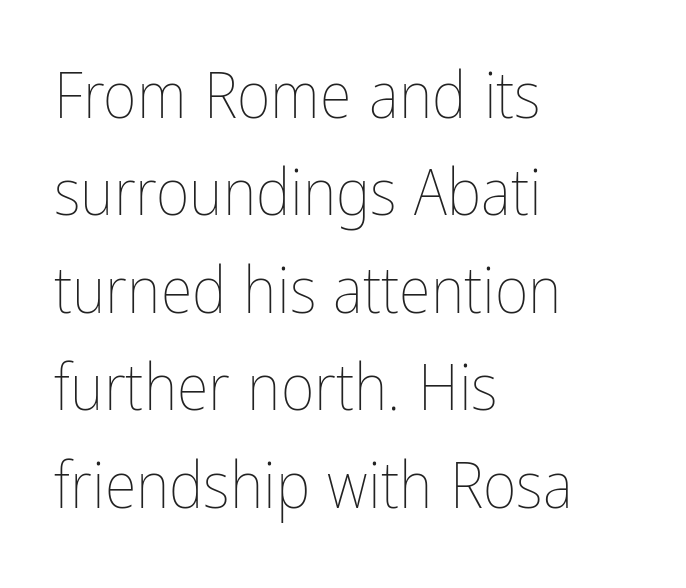
Q: Is the text bold? A: No.
Q: Is the text italic (slanted)? A: No, it is upright.
Q: Is the text underlined? A: No.
Q: How is the paragraph aligned? A: Left-aligned.
Q: Is the spacing between letters normal or unusually wide? A: Normal.
Q: Is the spacing between lines tight, normal or loose? A: Normal.
Q: Width (condensed, normal, or wide)? A: Condensed.
Q: Stroke contrast? A: Low.
Q: x-height? A: Medium.
Q: Monospaced? A: No.
